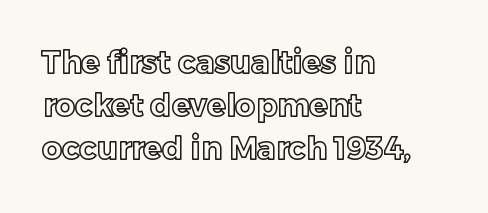
Varying glyph widths throughout — classic text-font behaviour. Students, note that the glyphs here touch the page at normal intervals. Honestly, there is no underline to notice here at all. Successive baselines arrive at the customary interval. A student would call this left alignment; a typographer would say flush left, rag right.
